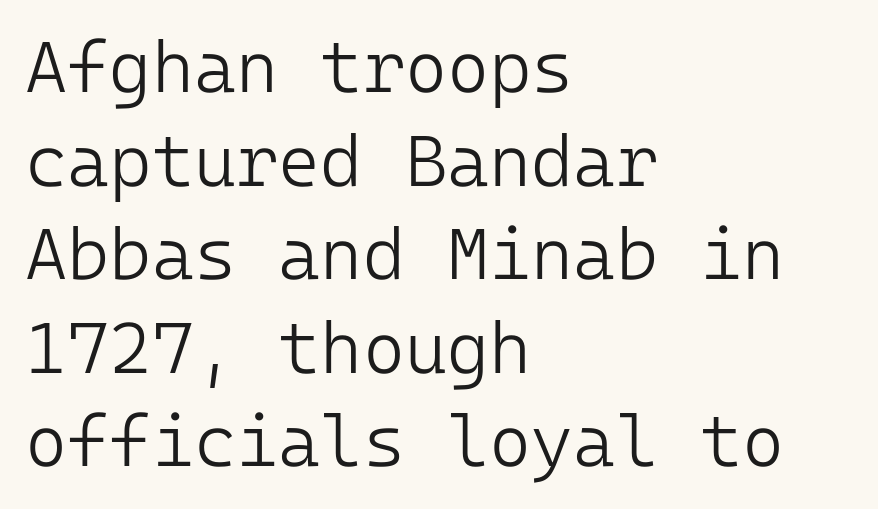
The image shows 72 px light sans-serif type, upright; set left-aligned, normal line spacing (1.3x), normal letter spacing, not underlined; low stroke contrast and a medium x-height.
